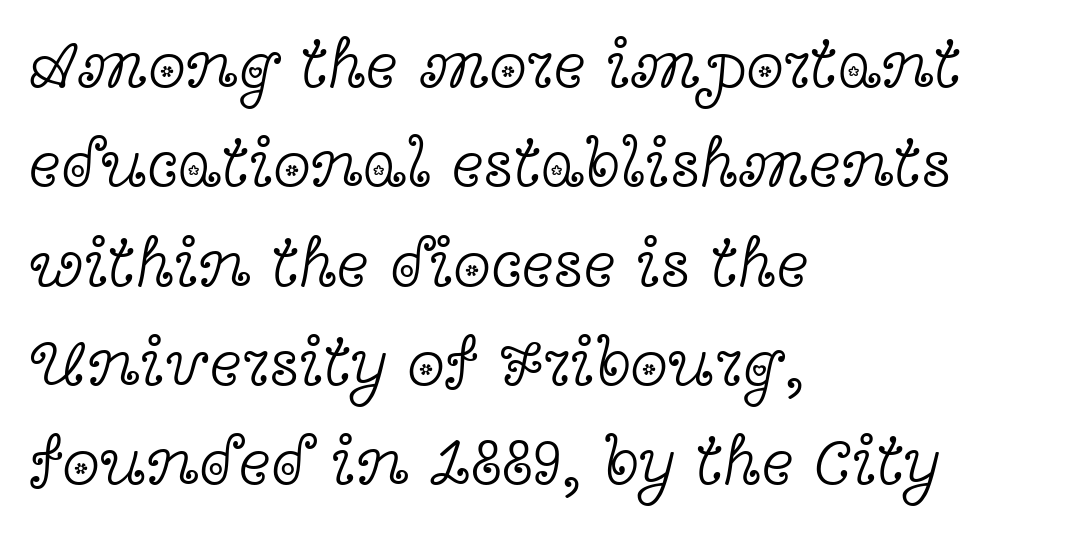
The image shows 68 px light, wide serif type; set left-aligned, normal line spacing (1.46x), normal letter spacing, not underlined; a medium x-height.
